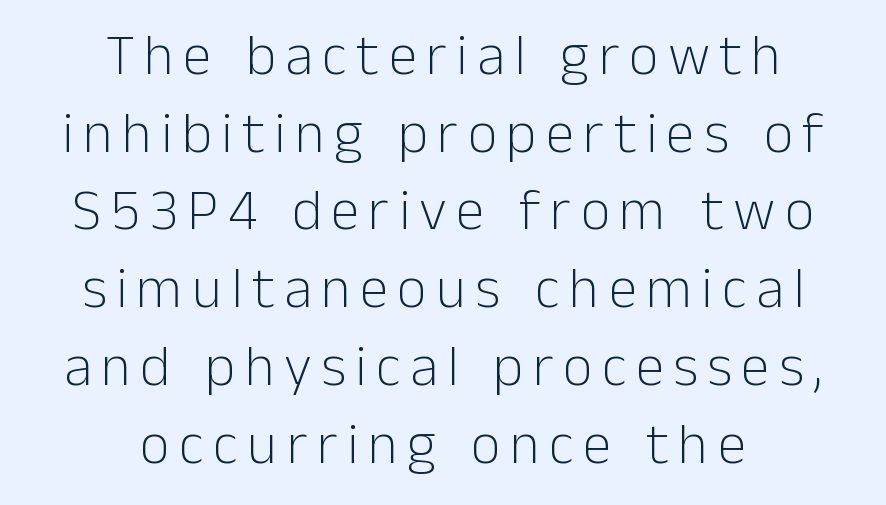
Q: Is the text bold? A: No.
Q: Is the text italic (slanted)? A: No, it is upright.
Q: Is the typeface a serif or a sans-serif typeface? A: Sans-serif.
Q: Is the text underlined? A: No.
Q: How is the paragraph aligned? A: Centered.
Q: Is the spacing between lines tight, normal or loose? A: Normal.
Q: Width (condensed, normal, or wide)? A: Normal.
Q: Stroke contrast? A: Low.
Q: x-height? A: Medium.
Q: Monospaced? A: No.
